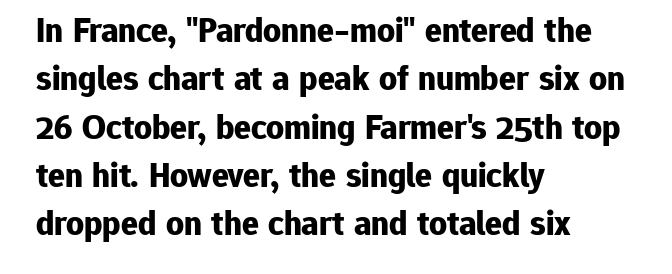
{"serif": "no", "italic": "no", "bold": "yes", "weight": "bold", "width": "normal", "stroke_contrast": "low", "x_height": "medium", "monospaced": "no", "underline": "no", "align": "left", "line_spacing": "normal", "line_spacing_ratio": 1.38, "letter_spacing": "normal", "letter_spacing_em": 0.0, "glyph_px": 35}
